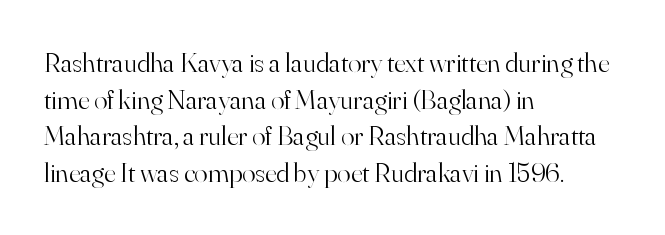
Q: Is the text bold? A: No.
Q: Is the text italic (slanted)? A: No, it is upright.
Q: Is the typeface a serif or a sans-serif typeface? A: Serif.
Q: Is the text underlined? A: No.
Q: How is the paragraph aligned? A: Left-aligned.
Q: Is the spacing between letters normal or unusually wide? A: Normal.
Q: Is the spacing between lines tight, normal or loose? A: Normal.
Q: Width (condensed, normal, or wide)? A: Normal.
Q: Stroke contrast? A: High.
Q: x-height? A: Small.
Q: Monospaced? A: No.
